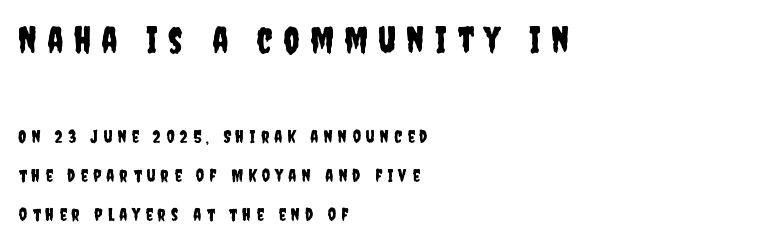
How would I describe the line gaps? Wide and relaxed. Caption: multi-line text, flush left, ragged right. Rule under the text: the space is simply empty. The line texture is sparse and dotted thanks to wide tracking. Does the bottom block carry the larger type? No, the top block does. Unlike a traditional serif, this face leaves its strokes unadorned.
